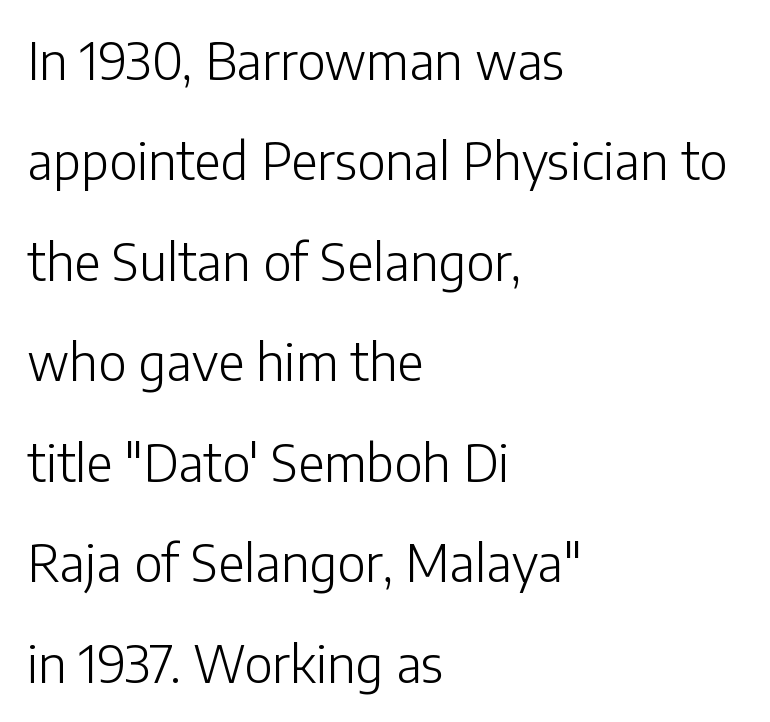
Q: Is the text bold? A: No.
Q: Is the text italic (slanted)? A: No, it is upright.
Q: Is the typeface a serif or a sans-serif typeface? A: Sans-serif.
Q: Is the text underlined? A: No.
Q: How is the paragraph aligned? A: Left-aligned.
Q: Is the spacing between letters normal or unusually wide? A: Normal.
Q: Is the spacing between lines tight, normal or loose? A: Loose.
Q: Width (condensed, normal, or wide)? A: Normal.
Q: Stroke contrast? A: Low.
Q: x-height? A: Medium.
Q: Monospaced? A: No.
